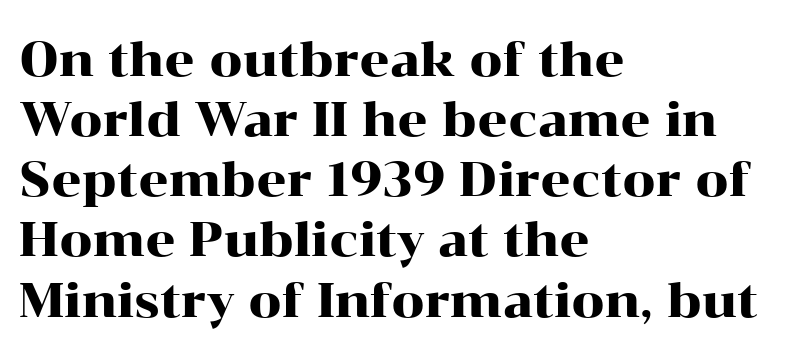
The image shows 47 px wide serif type, upright; set left-aligned, normal line spacing (1.28x), normal letter spacing, not underlined; high stroke contrast and a medium x-height.
